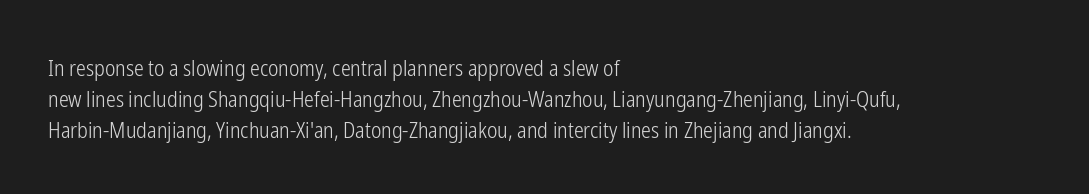
{"italic": "no", "bold": "no", "underline": "no", "align": "left", "line_spacing": "normal", "line_spacing_ratio": 1.4, "letter_spacing": "normal", "letter_spacing_em": 0.0, "glyph_px": 22}
